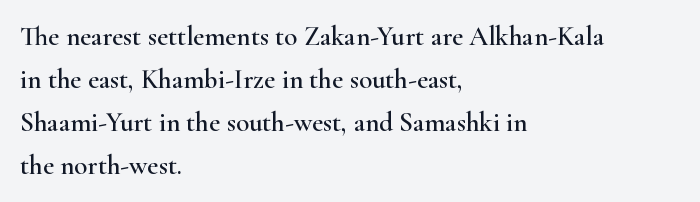
Q: Is the text italic (slanted)? A: No, it is upright.
Q: Is the text underlined? A: No.
Q: How is the paragraph aligned? A: Left-aligned.
Q: Is the spacing between letters normal or unusually wide? A: Normal.
Q: Is the spacing between lines tight, normal or loose? A: Normal.
